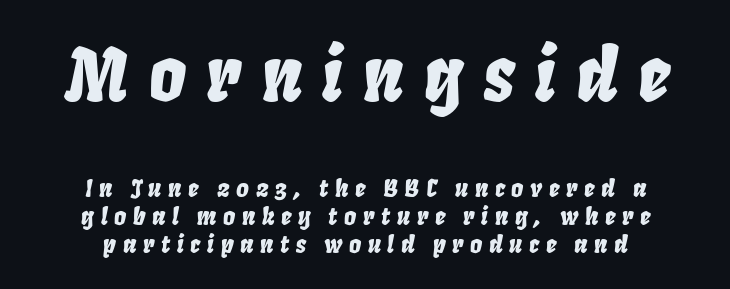
{"italic": "yes", "lean": "right", "slant_degrees": 8, "width": "condensed", "stroke_contrast": "low", "x_height": "large", "monospaced": "no", "underline": "no", "align": "center", "line_spacing_ratio": 1.17, "letter_spacing": "wide", "letter_spacing_em": 0.27, "larger_block": "first", "size_ratio": 3.04, "glyph_px": 73}
